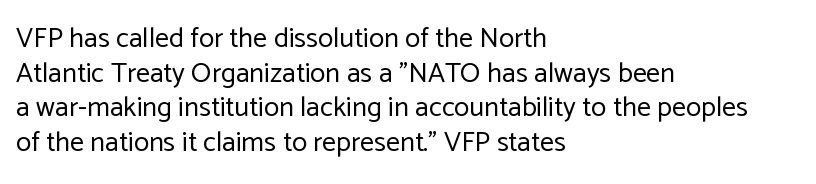
Q: Is the text bold? A: No.
Q: Is the text italic (slanted)? A: No, it is upright.
Q: Is the typeface a serif or a sans-serif typeface? A: Sans-serif.
Q: Is the text underlined? A: No.
Q: How is the paragraph aligned? A: Left-aligned.
Q: Is the spacing between letters normal or unusually wide? A: Normal.
Q: Width (condensed, normal, or wide)? A: Normal.
Q: Stroke contrast? A: Low.
Q: x-height? A: Medium.
Q: Monospaced? A: No.
